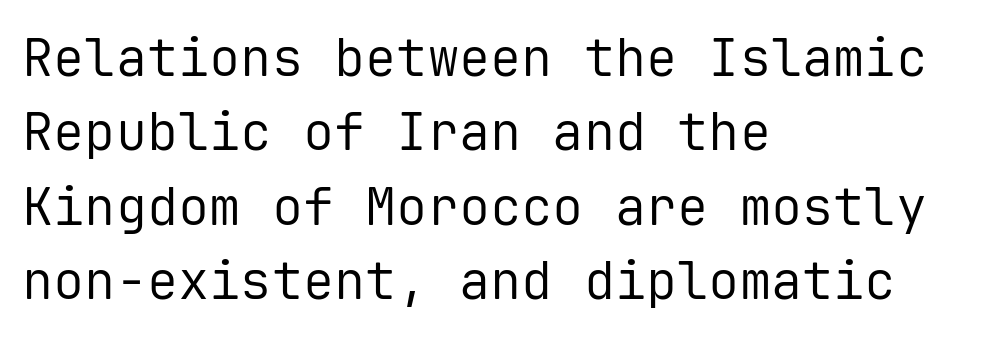
{"serif": "no", "italic": "no", "bold": "no", "weight": "regular", "width": "normal", "stroke_contrast": "low", "x_height": "medium", "monospaced": "yes", "underline": "no", "align": "left", "line_spacing": "normal", "line_spacing_ratio": 1.43, "letter_spacing": "normal", "letter_spacing_em": 0.0, "glyph_px": 52}
